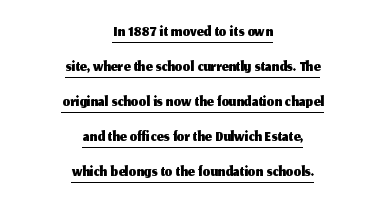
Each word holds together tightly as a unit, with standard inter-letter gaps. Each line of the rendering has a horizontal stroke beneath the glyphs. A student would call this center alignment; a typographer would say set centered. Does the leading feel generous? No, just average.
